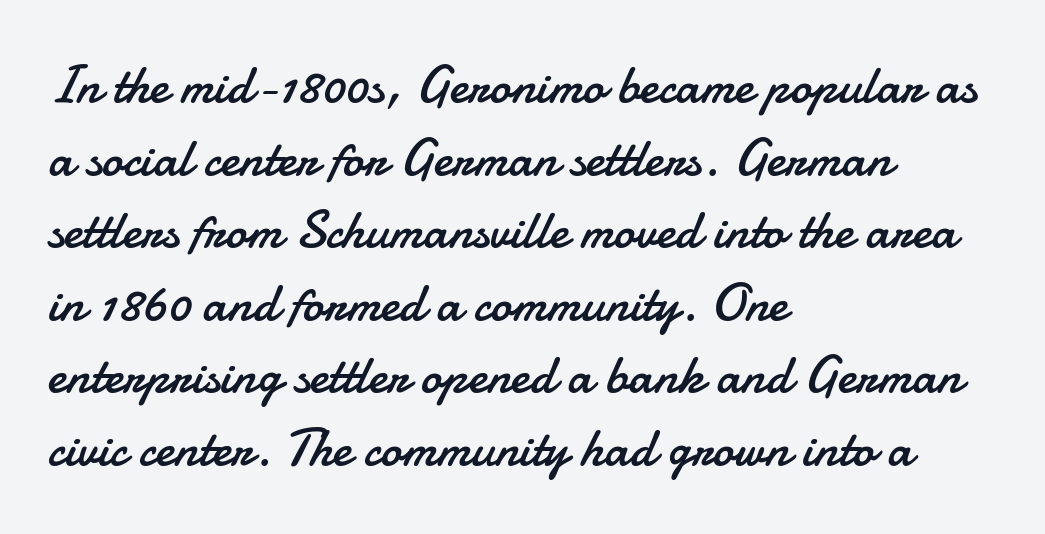
Q: Is the text bold? A: No.
Q: Is the text italic (slanted)? A: Yes.
Q: Is the typeface a serif or a sans-serif typeface? A: Sans-serif.
Q: Is the text underlined? A: No.
Q: How is the paragraph aligned? A: Left-aligned.
Q: Is the spacing between letters normal or unusually wide? A: Normal.
Q: Is the spacing between lines tight, normal or loose? A: Normal.
Q: Width (condensed, normal, or wide)? A: Normal.
Q: Stroke contrast? A: Low.
Q: x-height? A: Small.
Q: Monospaced? A: No.
